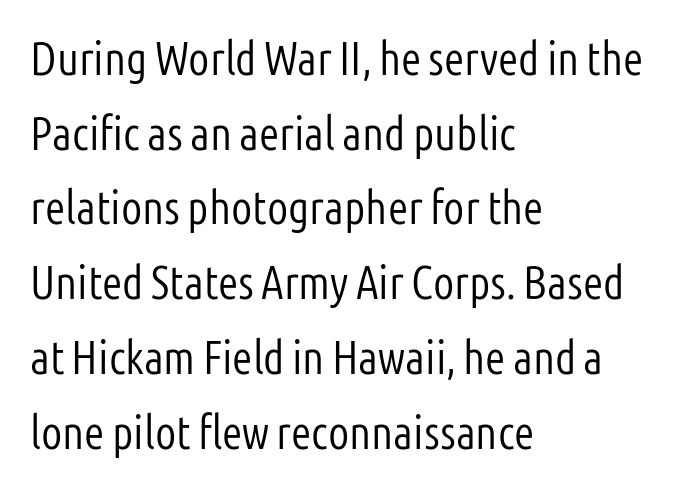
The image shows 47 px light, condensed sans-serif type, upright; set left-aligned, normal line spacing (1.59x), normal letter spacing, not underlined; low stroke contrast and a medium x-height.
